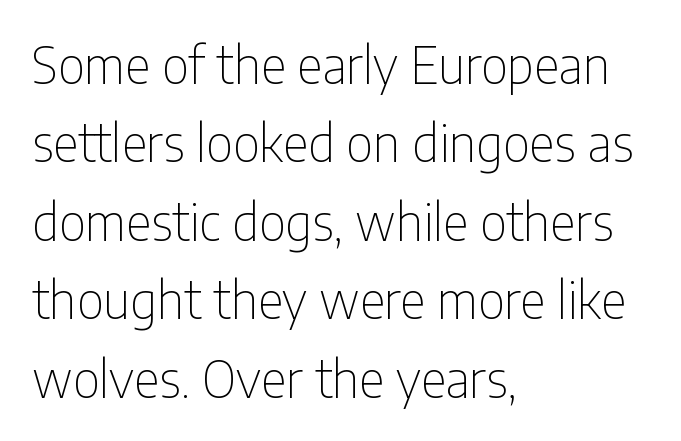
{"serif": "no", "italic": "no", "bold": "no", "weight": "thin", "width": "condensed", "stroke_contrast": "low", "x_height": "medium", "monospaced": "no", "underline": "no", "align": "left", "line_spacing": "normal", "line_spacing_ratio": 1.57, "letter_spacing": "normal", "letter_spacing_em": 0.0, "glyph_px": 50}
